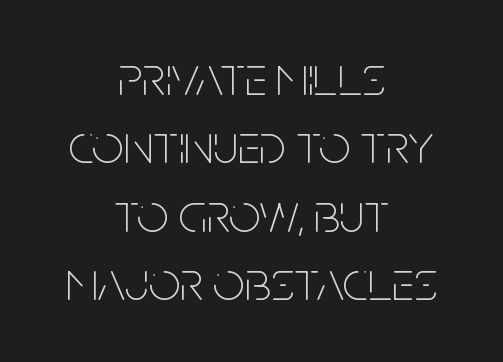
{"serif": "no", "italic": "no", "bold": "no", "weight": "thin", "width": "condensed", "stroke_contrast": "low", "x_height": "large", "monospaced": "no", "underline": "no", "align": "center", "line_spacing_ratio": 1.22, "letter_spacing": "normal", "letter_spacing_em": 0.0, "glyph_px": 56}
